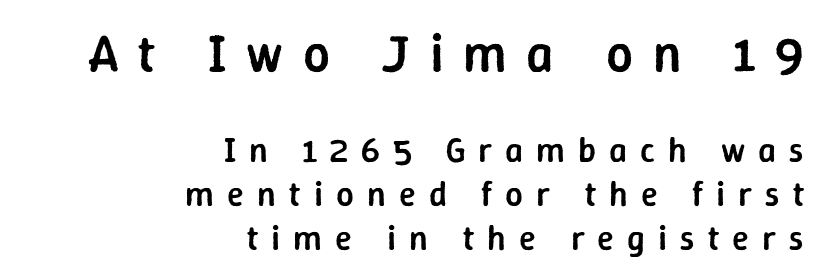
This block has exactly the height ordinary leading produces. The passage is arranged like a letterhead date or caption credit — flush right. A bit beefed up — I'd call it semibold rather than bold. Note the varied advance widths — an 'i' is clearly narrower than an 'm'. Rendered with straight, roman letterforms.
